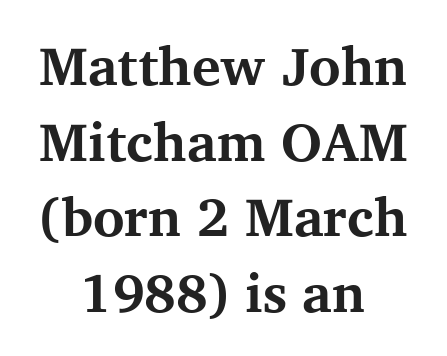
Q: Is the text bold? A: Yes.
Q: Is the text italic (slanted)? A: No, it is upright.
Q: Is the typeface a serif or a sans-serif typeface? A: Serif.
Q: Is the text underlined? A: No.
Q: How is the paragraph aligned? A: Centered.
Q: Is the spacing between letters normal or unusually wide? A: Normal.
Q: Is the spacing between lines tight, normal or loose? A: Normal.
Q: Width (condensed, normal, or wide)? A: Normal.
Q: Stroke contrast? A: Medium.
Q: x-height? A: Medium.
Q: Monospaced? A: No.
